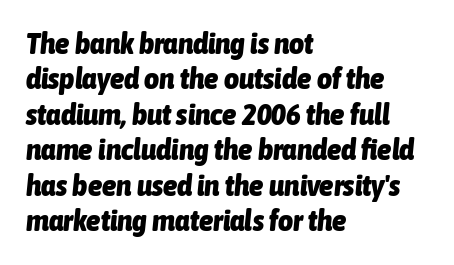
The setting favours the left margin, as ordinary paragraphs usually do. The passage shown leans; its letterforms are oblique. Plain, unruled lines of type. These lines are rendered in a variable-pitch font.
